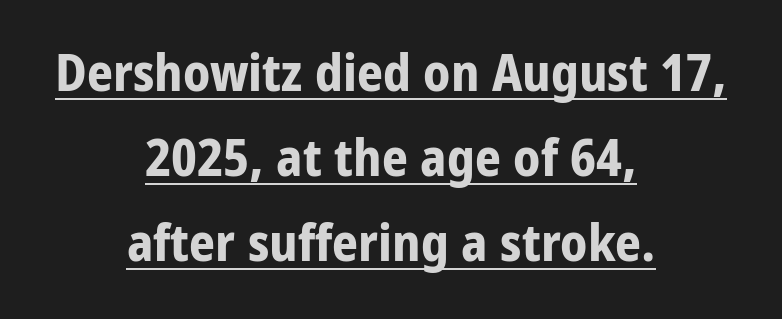
In terms of posture, this sample is upright. Interline gaps are of average width in this sample. Has an underline been added? It has. Every row of glyphs is offset so its center matches the block's center.
